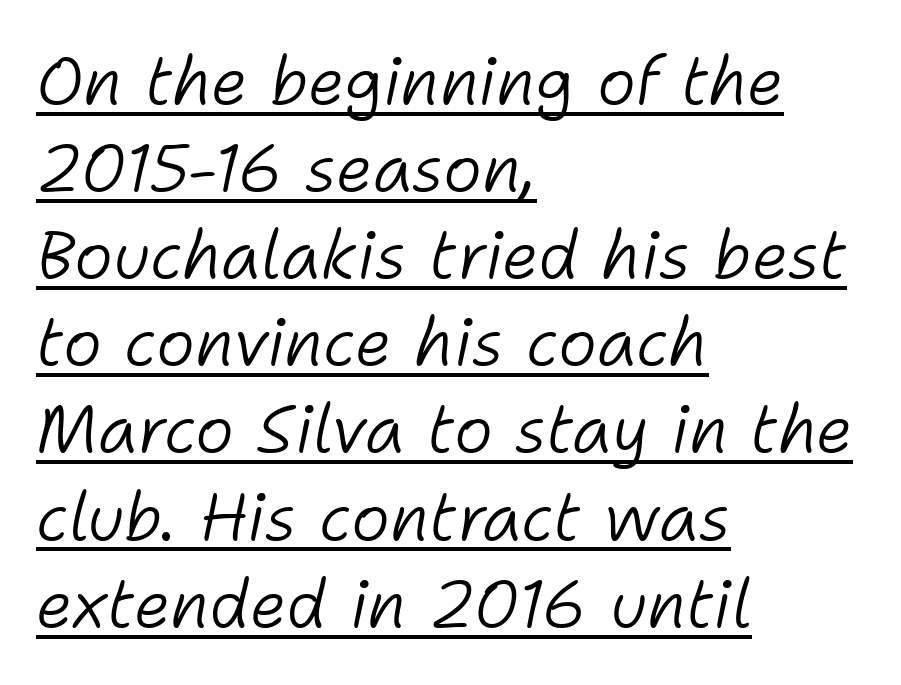
The image shows 66 px light type, italic (leaning right); set left-aligned, normal line spacing (1.32x), normal letter spacing, underlined; low stroke contrast and a medium x-height.
